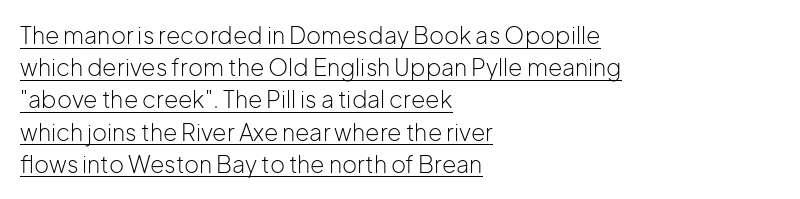
The lettering stays uniformly vertical, giving the passage a roman look. The vertical gap from one line to the next is medium. Heaviness? Minimal to ordinary, like unemphasized prose. Somebody hit Ctrl+U on this one — the words are underlined.
